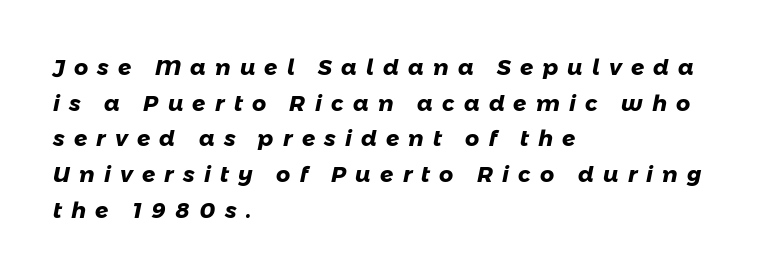
Alignment: flush left. Compared with an ordinary text face, these strokes are far heavier — a full bold. Evenly set lines give the paragraph a standard silhouette. The letters are spread apart with noticeably loose tracking.
